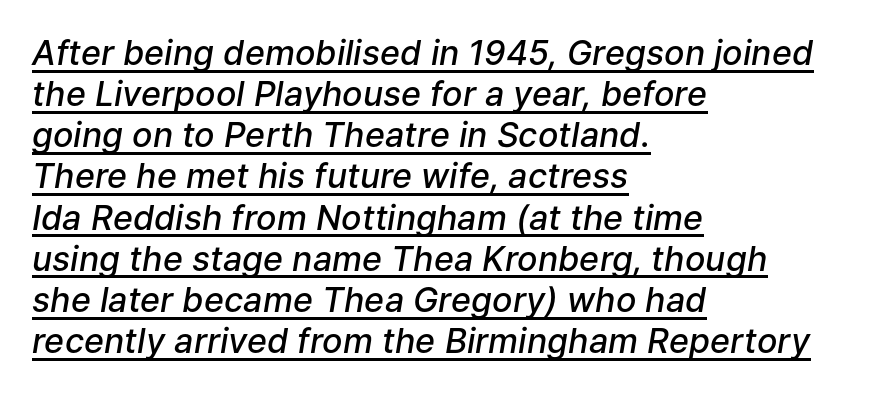
{"italic": "yes", "lean": "right", "slant_degrees": 9, "bold": "semi", "weight": "semibold", "width": "normal", "stroke_contrast": "low", "x_height": "medium", "monospaced": "no", "underline": "yes", "align": "left", "line_spacing_ratio": 1.21, "letter_spacing": "normal", "letter_spacing_em": 0.0, "glyph_px": 34}
